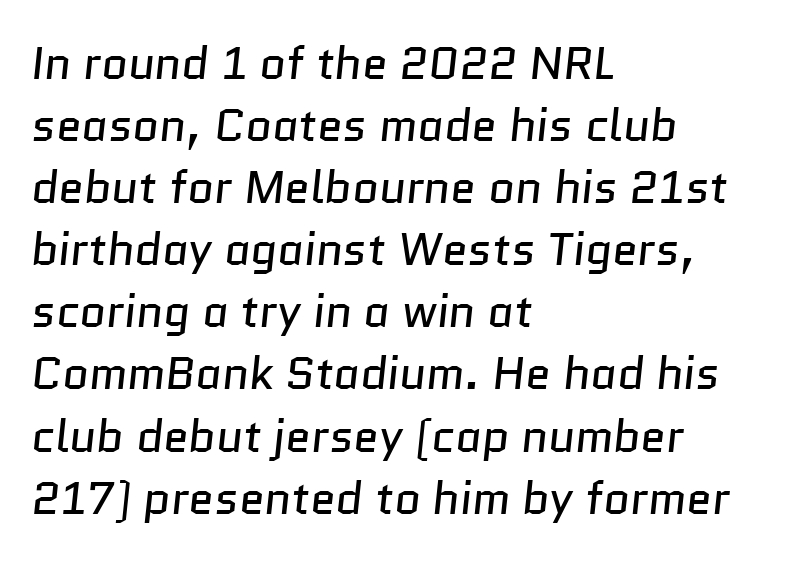
Q: Is the text bold? A: No.
Q: Is the typeface a serif or a sans-serif typeface? A: Sans-serif.
Q: Is the text underlined? A: No.
Q: How is the paragraph aligned? A: Left-aligned.
Q: Is the spacing between letters normal or unusually wide? A: Normal.
Q: Is the spacing between lines tight, normal or loose? A: Normal.
Q: Width (condensed, normal, or wide)? A: Normal.
Q: Stroke contrast? A: Low.
Q: x-height? A: Medium.
Q: Monospaced? A: No.
